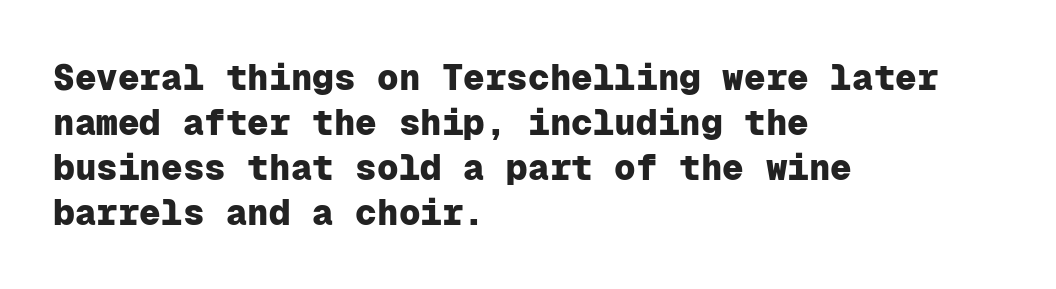
The baseline area is clear. These lines keep a tight, regular rhythm from letter to letter. Monospaced: the letters line up in strict vertical columns. All the whitespace from short lines collects on the right. This is sans-serif lettering, the kind often seen on screens and signage. The rows are spaced the way most documents space them.
